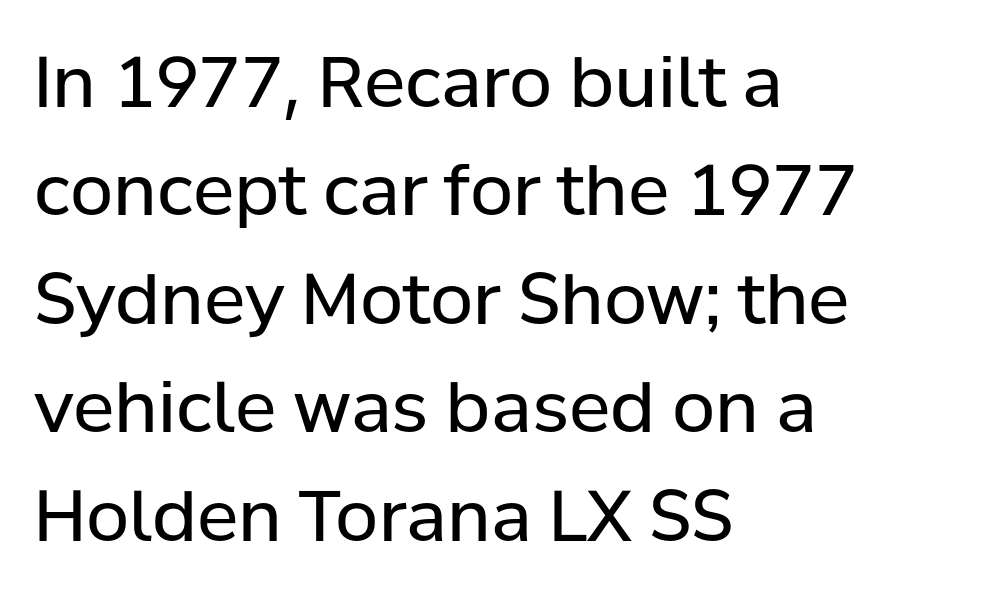
{"serif": "no", "italic": "no", "bold": "no", "weight": "regular", "width": "normal", "stroke_contrast": "low", "x_height": "medium", "monospaced": "no", "underline": "no", "align": "left", "line_spacing": "normal", "line_spacing_ratio": 1.55, "letter_spacing": "normal", "letter_spacing_em": 0.0, "glyph_px": 70}
